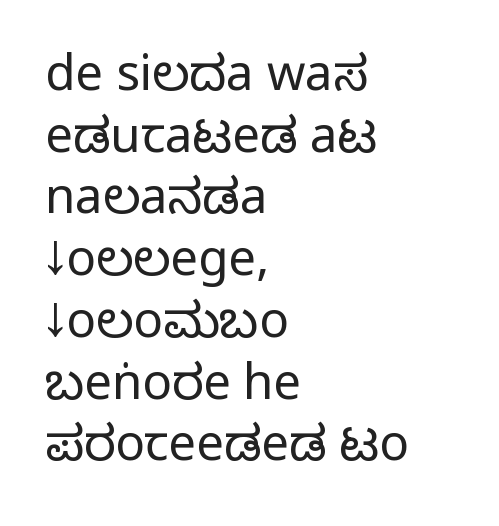
Q: Is the text italic (slanted)? A: No, it is upright.
Q: Is the typeface a serif or a sans-serif typeface? A: Sans-serif.
Q: Is the text underlined? A: No.
Q: How is the paragraph aligned? A: Left-aligned.
Q: Is the spacing between letters normal or unusually wide? A: Normal.
Q: Is the spacing between lines tight, normal or loose? A: Normal.
Q: Width (condensed, normal, or wide)? A: Condensed.
Q: Stroke contrast? A: Medium.
Q: Monospaced? A: No.
